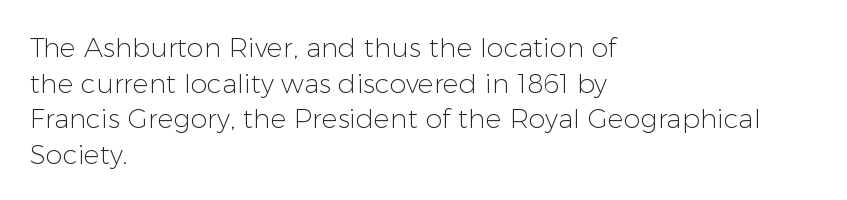
Q: Is the text bold? A: No.
Q: Is the text italic (slanted)? A: No, it is upright.
Q: Is the text underlined? A: No.
Q: How is the paragraph aligned? A: Left-aligned.
Q: Is the spacing between letters normal or unusually wide? A: Normal.
Q: Is the spacing between lines tight, normal or loose? A: Normal.
